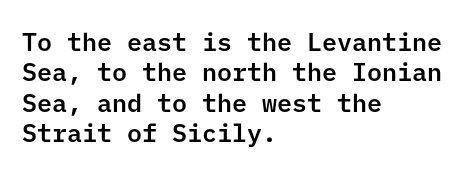
The typography opts for an upright posture over an oblique one. The letterforms sit shoulder to shoulder at normal distance. Compared with a centered layout, this one pins lines to the left instead. Descenders are the only things crossing below the line.
